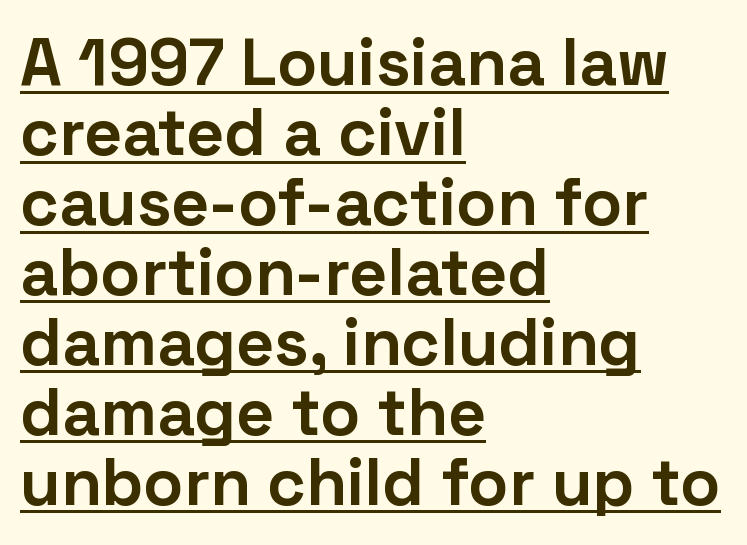
When letters stand straight like this, we call the style roman or upright. Like a heading marked for emphasis, these lines bear an underscore. The face used here is a sans, in the tradition of grotesques and geometrics. Students, note that the glyphs here touch the page at normal intervals. Compared with an ordinary text face, these strokes are far heavier — a full bold. In terms of leading, this rendering errs on the cramped side.
